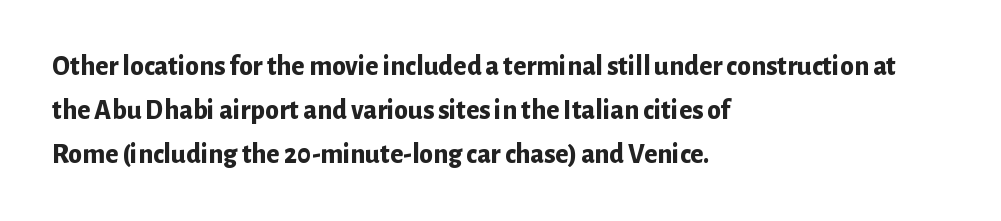
Q: Is the text bold? A: Yes.
Q: Is the text italic (slanted)? A: No, it is upright.
Q: Is the typeface a serif or a sans-serif typeface? A: Sans-serif.
Q: Is the text underlined? A: No.
Q: How is the paragraph aligned? A: Left-aligned.
Q: Is the spacing between letters normal or unusually wide? A: Normal.
Q: Is the spacing between lines tight, normal or loose? A: Normal.
Q: Width (condensed, normal, or wide)? A: Normal.
Q: Stroke contrast? A: Low.
Q: x-height? A: Medium.
Q: Monospaced? A: No.
